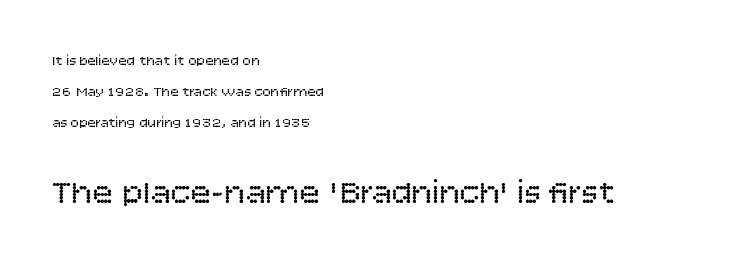
{"serif": "no", "italic": "no", "bold": "no", "weight": "regular", "width": "normal", "stroke_contrast": "low", "x_height": "large", "monospaced": "no", "underline": "no", "align": "left", "line_spacing": "loose", "line_spacing_ratio": 2.23, "letter_spacing": "normal", "letter_spacing_em": 0.0, "larger_block": "second", "size_ratio": 2.43, "glyph_px": 34}
